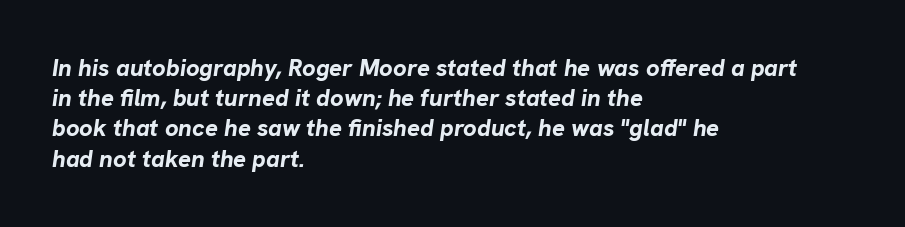
These lines sit exactly where default settings would place them. These lines are set flush left with a ragged right edge. Tracking here is standard; glyphs follow each other at the usual distance. Quick note: italic. These lines carry a lot of weight — the face is fully bold. Any mark beneath the type? The region is blank.
